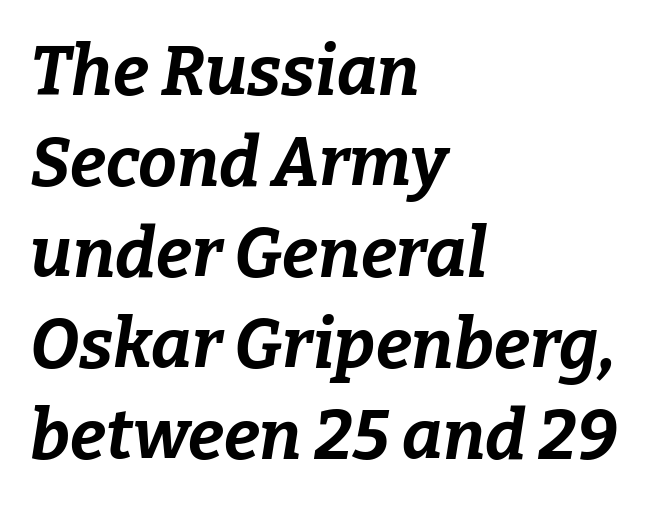
{"italic": "yes", "lean": "right", "slant_degrees": 9, "bold": "yes", "weight": "bold", "width": "normal", "stroke_contrast": "low", "x_height": "medium", "monospaced": "no", "underline": "no", "align": "left", "line_spacing": "normal", "line_spacing_ratio": 1.32, "letter_spacing": "normal", "letter_spacing_em": 0.0, "glyph_px": 69}
